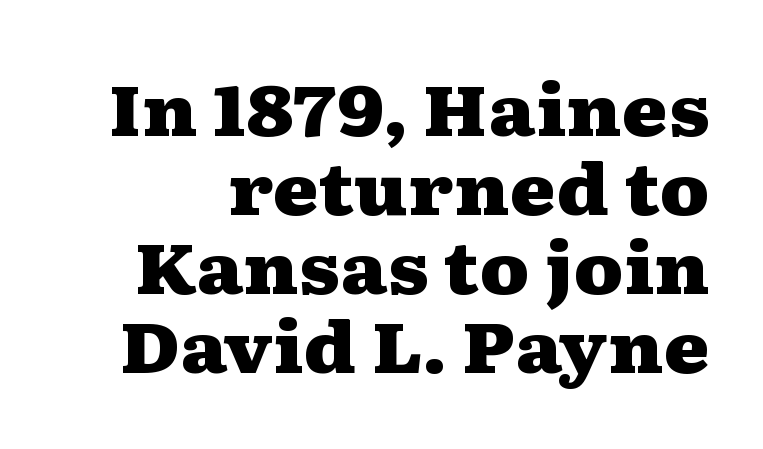
The image shows 70 px heavy, wide serif type, upright; set tight line spacing (1.13x), normal letter spacing, not underlined; medium stroke contrast and a medium x-height.
